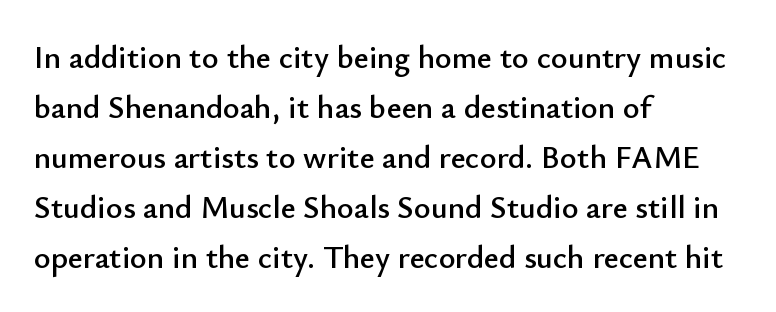
Q: Is the text italic (slanted)? A: No, it is upright.
Q: Is the typeface a serif or a sans-serif typeface? A: Sans-serif.
Q: Is the text underlined? A: No.
Q: How is the paragraph aligned? A: Left-aligned.
Q: Is the spacing between letters normal or unusually wide? A: Normal.
Q: Is the spacing between lines tight, normal or loose? A: Normal.
Q: Width (condensed, normal, or wide)? A: Normal.
Q: Stroke contrast? A: Low.
Q: x-height? A: Small.
Q: Monospaced? A: No.
